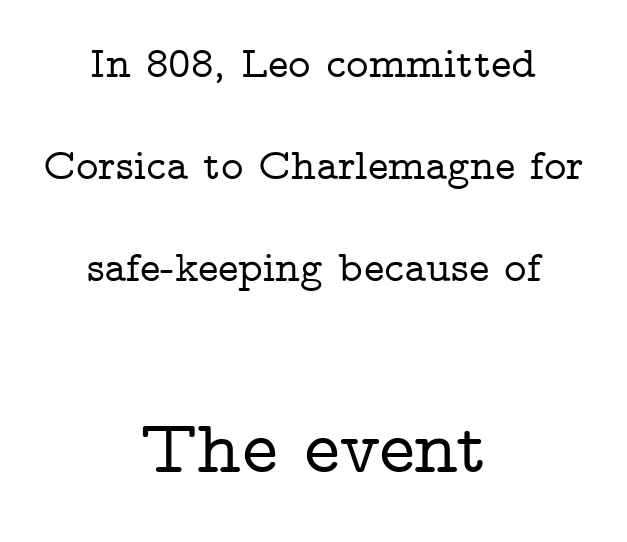
The image shows 76 px wide serif type, upright; set centered, loose line spacing (2.37x), normal letter spacing, not underlined; the second (bottom) block is 1.77x larger; low stroke contrast and a medium x-height.
